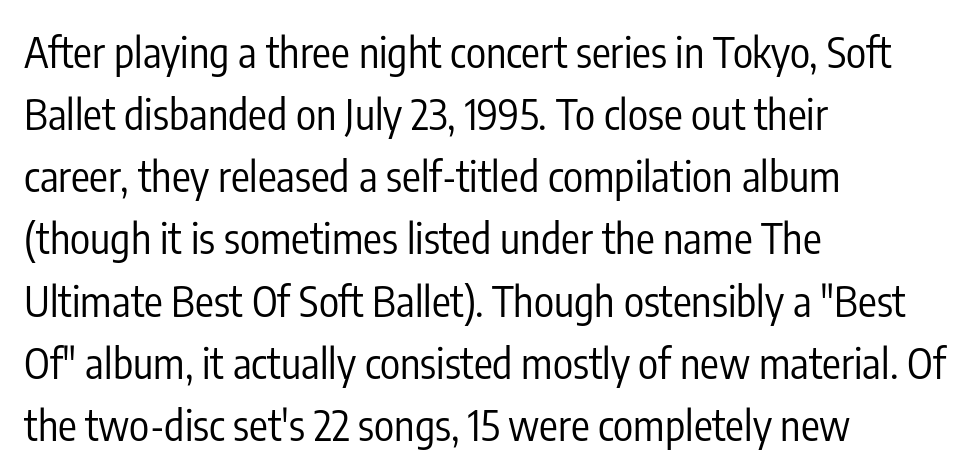
The text was rendered using a sans face with plain stroke endings. Nothing heavy about these letters — not bold at all. Posture: straight, roman, zero tilt. The passage shown is typed in a proportional face where columns would drift.
